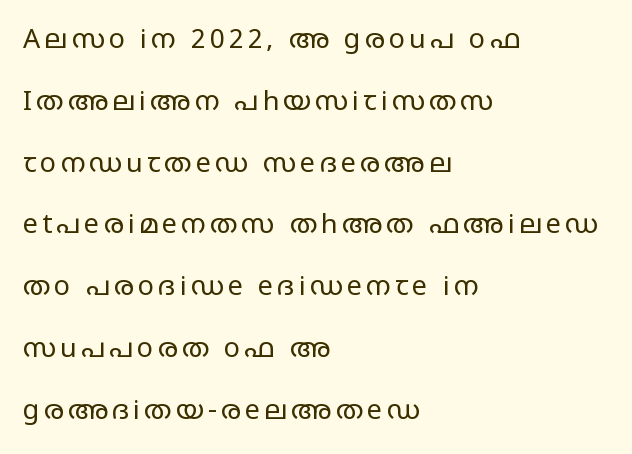
{"italic": "no", "bold": "no", "underline": "no", "align": "left", "line_spacing": "loose", "line_spacing_ratio": 2.29, "glyph_px": 27}
